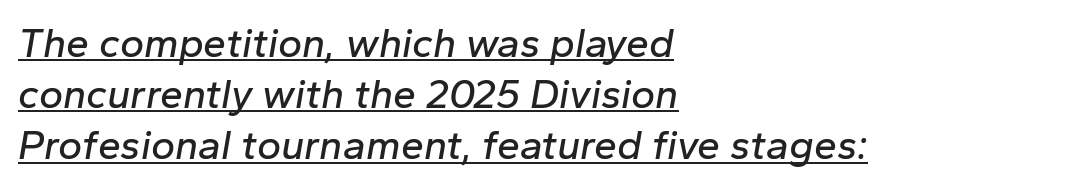
{"italic": "yes", "lean": "right", "slant_degrees": 10, "width": "normal", "stroke_contrast": "low", "x_height": "medium", "monospaced": "no", "underline": "yes", "align": "left", "line_spacing": "normal", "line_spacing_ratio": 1.25, "letter_spacing": "normal", "letter_spacing_em": 0.0, "glyph_px": 41}
